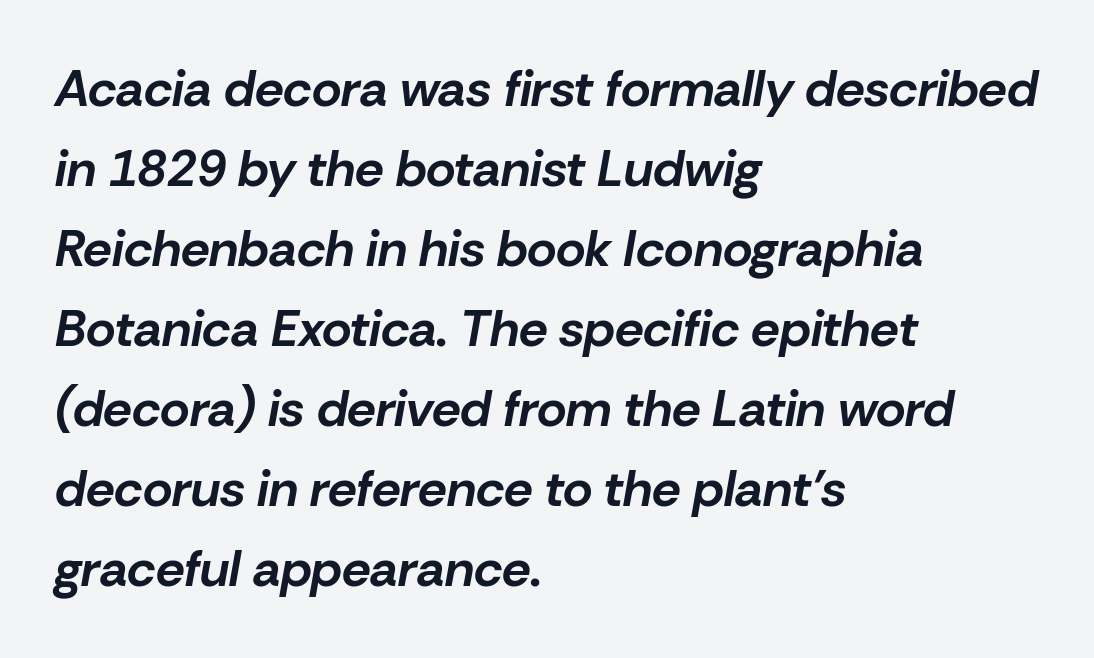
These lines keep a tight, regular rhythm from letter to letter. Posture: slanted. These lines are rendered in a variable-pitch font. Check the space under the baseline: it is left empty.
